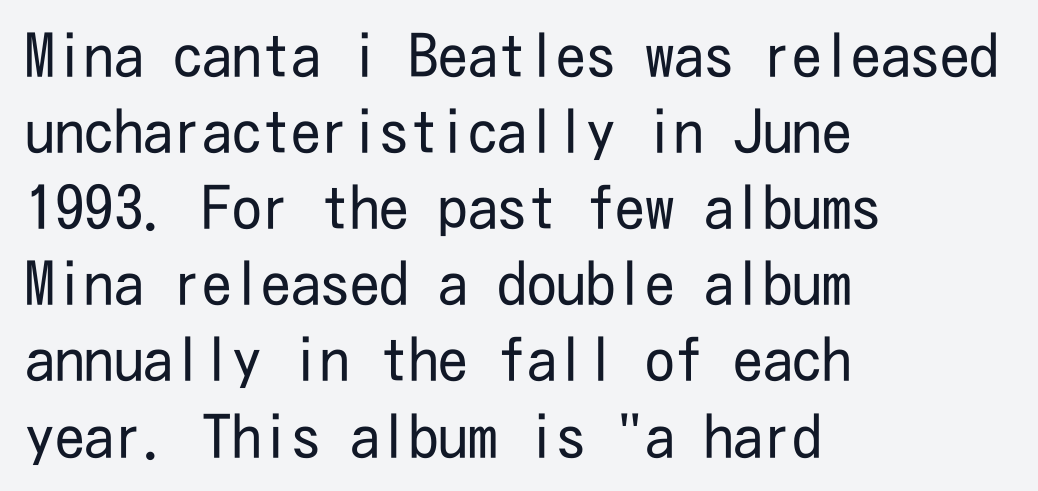
{"serif": "no", "italic": "no", "bold": "no", "weight": "regular", "width": "condensed", "stroke_contrast": "low", "x_height": "medium", "underline": "no", "align": "left", "line_spacing": "normal", "line_spacing_ratio": 1.29, "letter_spacing": "normal", "letter_spacing_em": 0.0, "glyph_px": 59}
